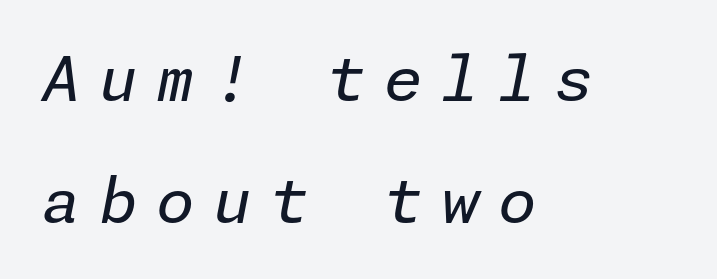
Looking at the ascenders, they clearly lean. Compared with typical paragraphs, the rows here are farther apart. Typeset ragged right — the left edge is the straight one. Check the space under the baseline: it is left empty.
